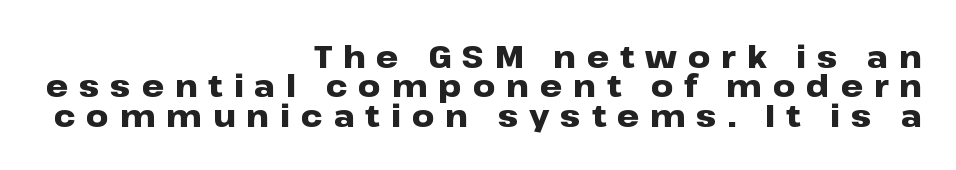
{"serif": "no", "italic": "no", "bold": "yes", "weight": "heavy", "width": "wide", "stroke_contrast": "low", "x_height": "medium", "monospaced": "no", "underline": "no", "align": "right", "line_spacing": "tight", "line_spacing_ratio": 0.95, "letter_spacing": "wide", "letter_spacing_em": 0.35, "glyph_px": 31}
